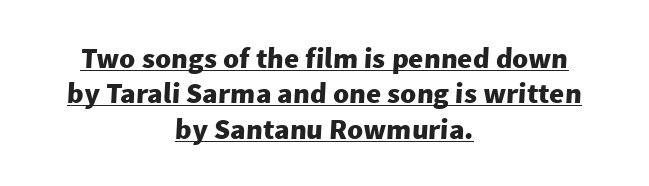
Observe the ordinary spacing: letters are neighbours, not strangers. These words are printed bold, with thick strokes throughout. The passage is arranged like a title page — every line centered. Caption: lettering with a line underneath.
